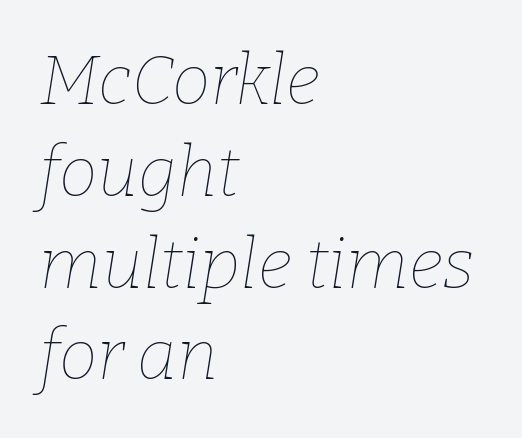
Q: Is the text bold? A: No.
Q: Is the text italic (slanted)? A: Yes, it leans right by about 9 degrees.
Q: Is the text underlined? A: No.
Q: How is the paragraph aligned? A: Left-aligned.
Q: Is the spacing between letters normal or unusually wide? A: Normal.
Q: Is the spacing between lines tight, normal or loose? A: Normal.
Q: Width (condensed, normal, or wide)? A: Normal.
Q: Stroke contrast? A: Low.
Q: x-height? A: Medium.
Q: Monospaced? A: No.
